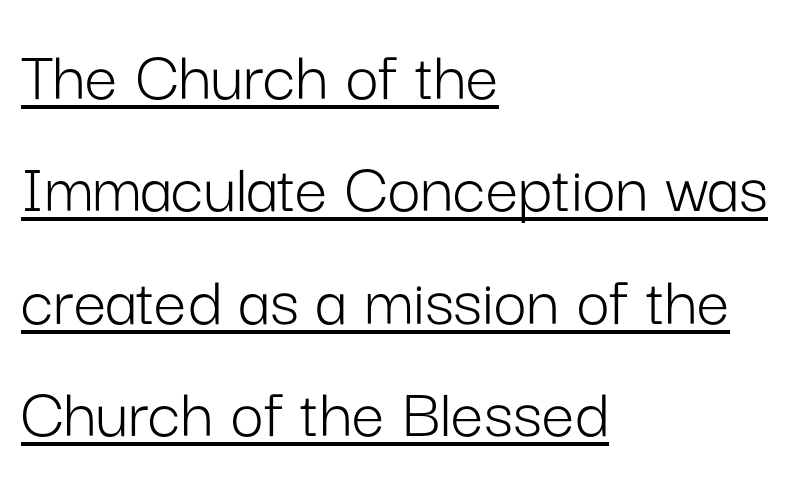
Honestly, the underline is the first thing you notice here. Posture: straight, roman, zero tilt. Think standard paragraph weight, or any step lighter than that. This sample has the flowing, uneven cadence of proportional lettering. Quick note: interline space is typical. This rendering employs a face without finishing strokes, i.e., a sans-serif.
